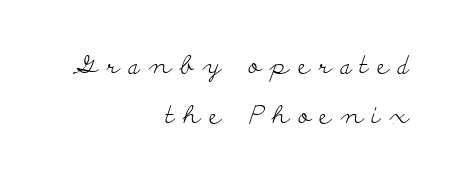
{"bold": "no", "underline": "no", "align": "right", "line_spacing": "loose", "line_spacing_ratio": 1.99, "letter_spacing": "wide", "letter_spacing_em": 0.35, "glyph_px": 25}
